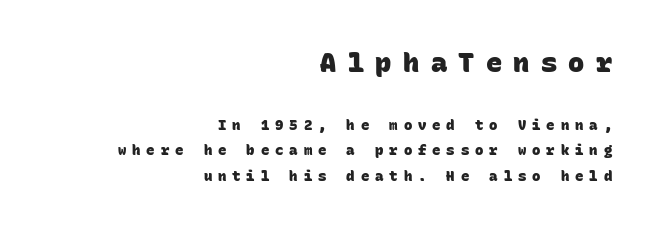
The baseline area is clear. Look at the stroke-to-counter ratio: heavy, a bold. The type is letterspaced generously, with wide tracking. In CSS terms this would be text-align: right. The earlier block is typeset at a bigger size than the later block.
